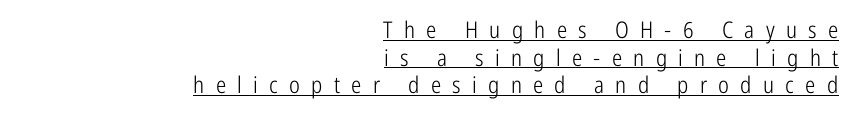
{"italic": "no", "bold": "no", "underline": "yes", "align": "right", "line_spacing_ratio": 1.2, "letter_spacing": "wide", "letter_spacing_em": 0.49, "glyph_px": 23}
